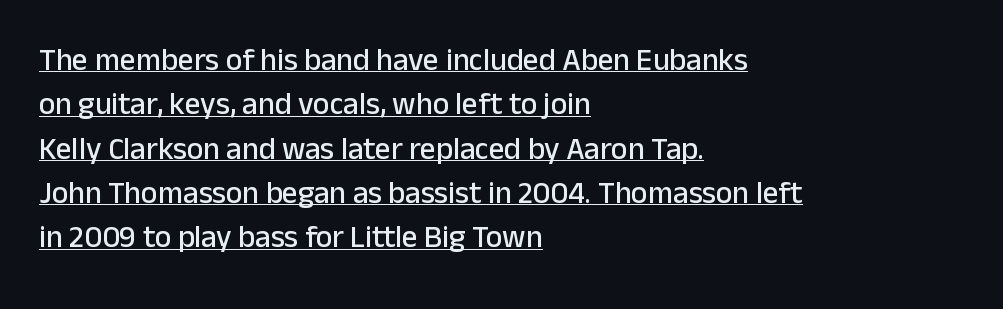
These lines sit exactly where default settings would place them. A classic flush-left, rag-right setting is used for this passage. This is the regular roman posture of the typeface. Examine the stroke ends and you'll find no serifs. What stands out about the letter spacing? Nothing — it is the standard amount.
